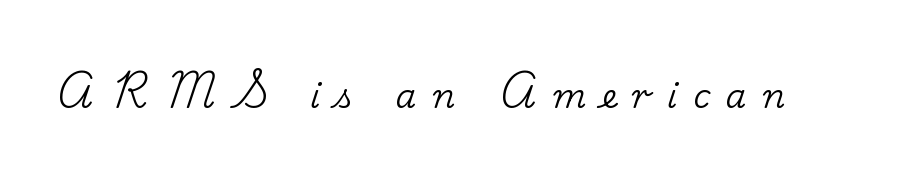
{"serif": "yes", "width": "normal", "stroke_contrast": "low", "x_height": "small", "monospaced": "no", "underline": "no", "letter_spacing": "wide", "letter_spacing_em": 0.49, "glyph_px": 33}
